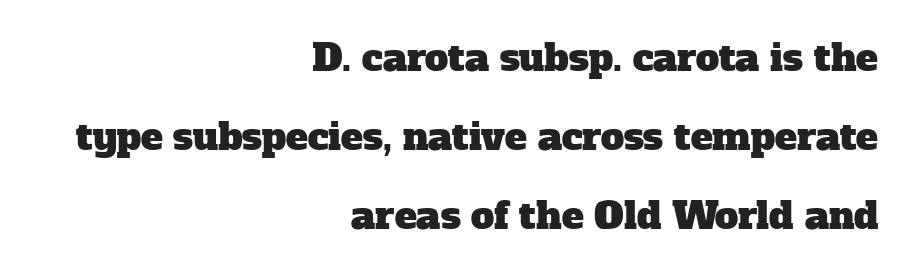
Q: Is the typeface a serif or a sans-serif typeface? A: Serif.
Q: Is the text underlined? A: No.
Q: How is the paragraph aligned? A: Right-aligned.
Q: Is the spacing between letters normal or unusually wide? A: Normal.
Q: Is the spacing between lines tight, normal or loose? A: Loose.
Q: Width (condensed, normal, or wide)? A: Normal.
Q: Stroke contrast? A: Low.
Q: x-height? A: Medium.
Q: Monospaced? A: No.
